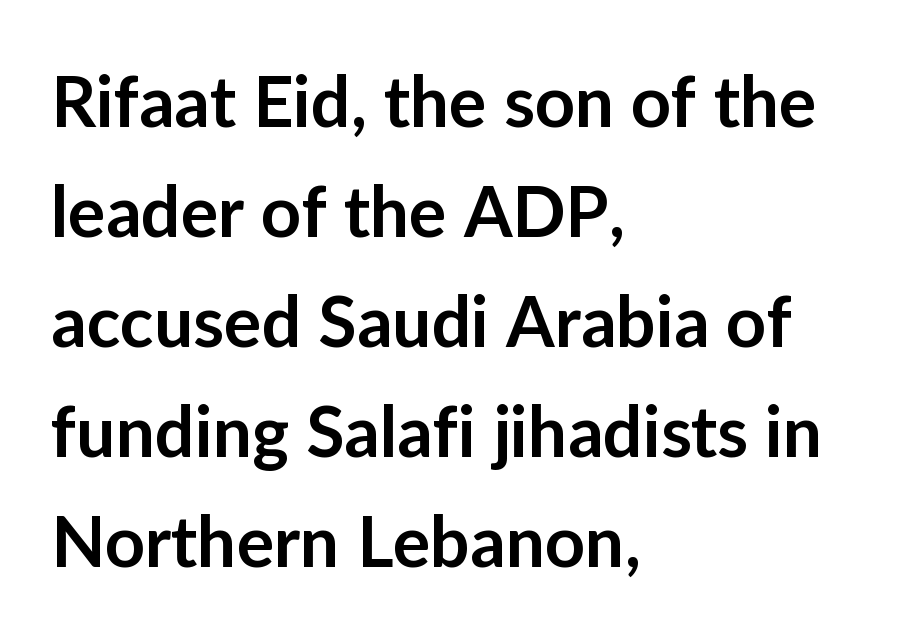
{"serif": "no", "italic": "no", "bold": "semi", "weight": "semibold", "width": "normal", "stroke_contrast": "low", "x_height": "medium", "monospaced": "no", "underline": "no", "align": "left", "line_spacing": "normal", "line_spacing_ratio": 1.57, "letter_spacing": "normal", "letter_spacing_em": 0.0, "glyph_px": 70}
